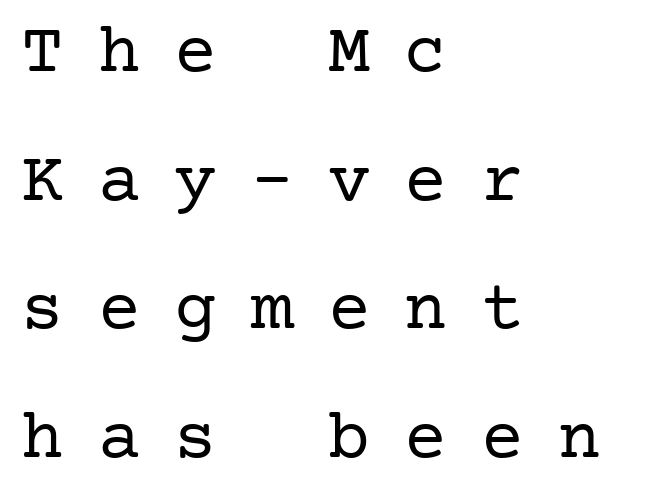
{"serif": "yes", "italic": "no", "bold": "no", "weight": "regular", "width": "normal", "stroke_contrast": "low", "x_height": "medium", "underline": "no", "align": "left", "line_spacing_ratio": 1.81, "letter_spacing": "wide", "letter_spacing_em": 0.48, "glyph_px": 71}
